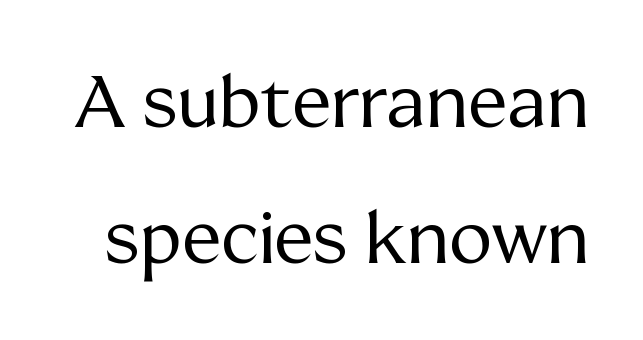
No italicization has been applied; the sample stays upright. This is serif lettering, the kind often seen in printed books. The weight tops out at a normal text grade. This rendering features lettering with no underline. Tracking value appears to be zero — textbook default spacing.
